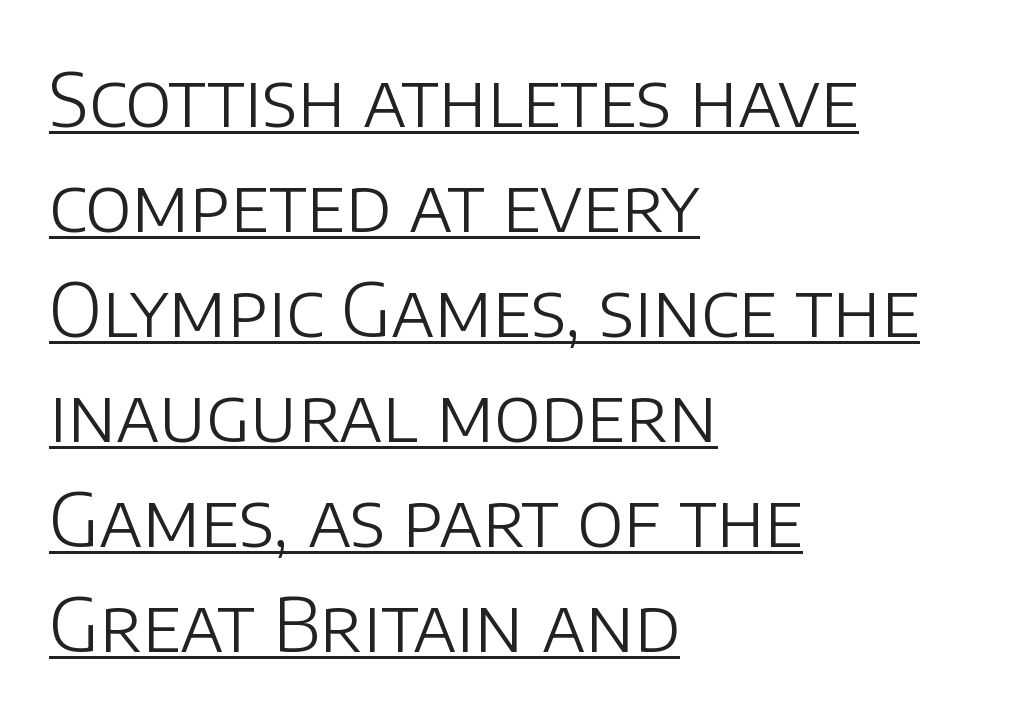
The image shows 75 px light sans-serif type, upright; set left-aligned, normal line spacing (1.4x), normal letter spacing, underlined; low stroke contrast and a large x-height.
